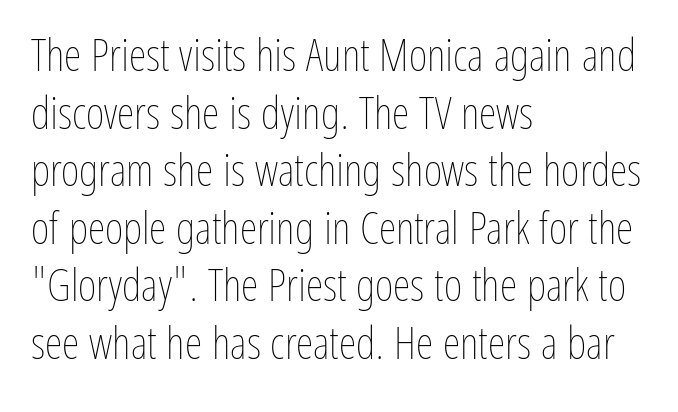
The image shows 45 px thin, condensed type, upright; set left-aligned, normal line spacing (1.28x), normal letter spacing, not underlined; low stroke contrast and a medium x-height.
